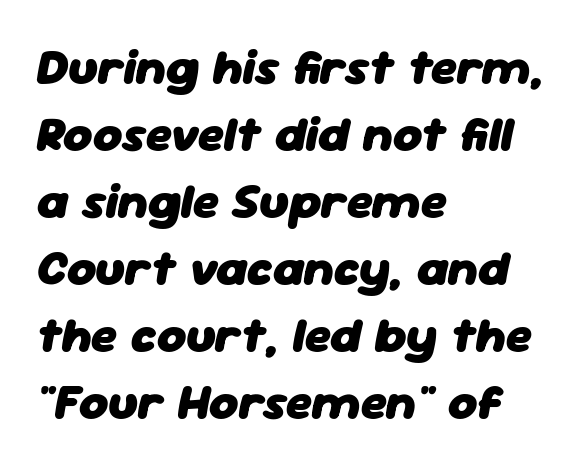
{"italic": "yes", "lean": "right", "slant_degrees": 11, "bold": "yes", "weight": "heavy", "width": "normal", "stroke_contrast": "low", "x_height": "medium", "monospaced": "no", "underline": "no", "align": "left", "line_spacing": "normal", "line_spacing_ratio": 1.34, "letter_spacing": "normal", "letter_spacing_em": 0.0, "glyph_px": 50}
